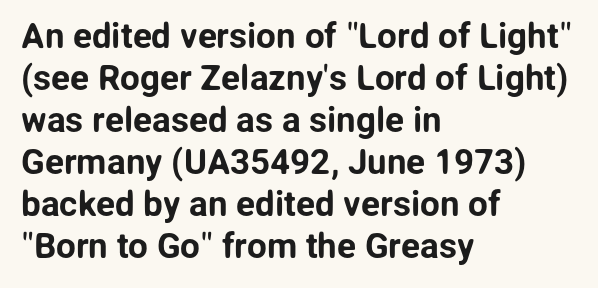
Short and long lines alike share a common starting point at left. The typography opts for an upright posture over an oblique one. Each letter's strokes conclude bluntly, with no projecting serifs. Any mark beneath the type? The region is blank.
